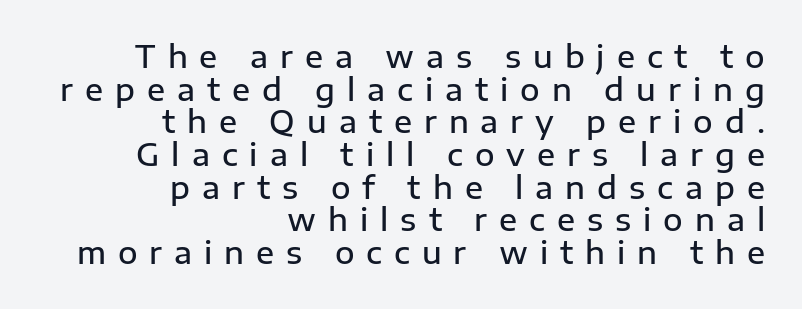
Q: Is the text bold? A: Semi-bold.
Q: Is the text italic (slanted)? A: No, it is upright.
Q: Is the typeface a serif or a sans-serif typeface? A: Sans-serif.
Q: Is the text underlined? A: No.
Q: How is the paragraph aligned? A: Right-aligned.
Q: Is the spacing between letters normal or unusually wide? A: Unusually wide.
Q: Is the spacing between lines tight, normal or loose? A: Tight.
Q: Width (condensed, normal, or wide)? A: Normal.
Q: Stroke contrast? A: Low.
Q: x-height? A: Medium.
Q: Monospaced? A: No.
